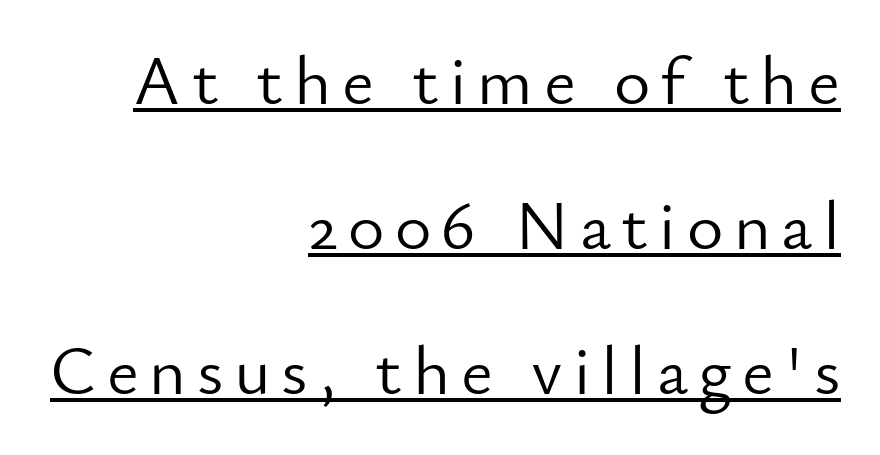
Q: Is the text bold? A: No.
Q: Is the text italic (slanted)? A: No, it is upright.
Q: Is the typeface a serif or a sans-serif typeface? A: Sans-serif.
Q: Is the text underlined? A: Yes.
Q: How is the paragraph aligned? A: Right-aligned.
Q: Is the spacing between lines tight, normal or loose? A: Loose.
Q: Width (condensed, normal, or wide)? A: Normal.
Q: Stroke contrast? A: Low.
Q: x-height? A: Small.
Q: Monospaced? A: No.
